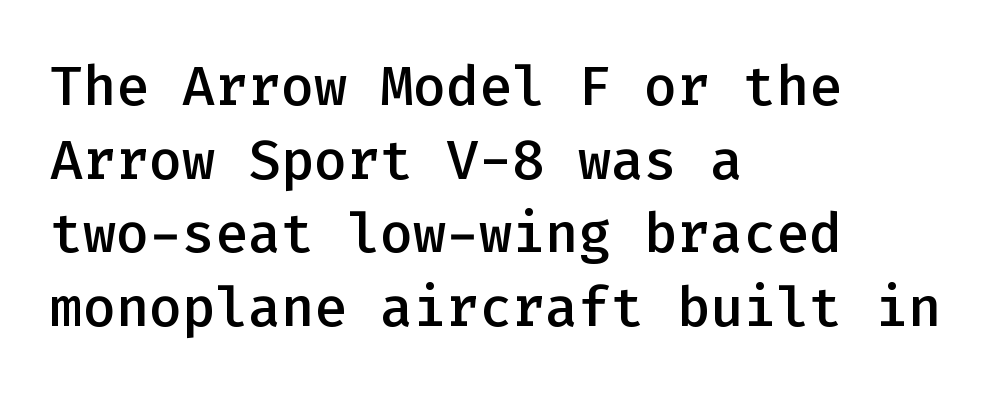
Q: Is the text bold? A: Semi-bold.
Q: Is the text italic (slanted)? A: No, it is upright.
Q: Is the typeface a serif or a sans-serif typeface? A: Sans-serif.
Q: Is the text underlined? A: No.
Q: How is the paragraph aligned? A: Left-aligned.
Q: Is the spacing between letters normal or unusually wide? A: Normal.
Q: Is the spacing between lines tight, normal or loose? A: Normal.
Q: Width (condensed, normal, or wide)? A: Normal.
Q: Stroke contrast? A: Low.
Q: x-height? A: Medium.
Q: Monospaced? A: Yes.
